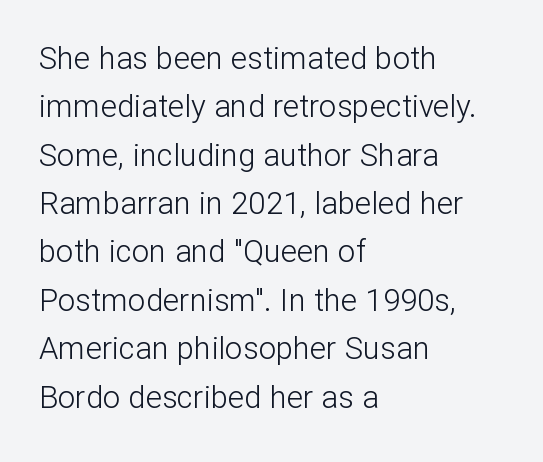
Does the lettering tilt? It doesn't — this is upright. Underlining? Definitely not there. There is no visible air inserted between adjacent glyphs. The lines sit at an ordinary, default distance from one another. Typeset ragged right — the left edge is the straight one. Do the characters align in a grid? No, the font is proportional.
